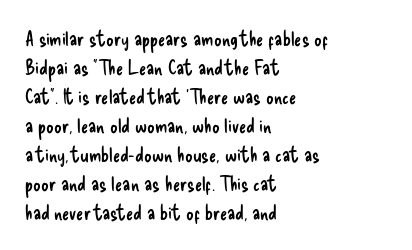
{"italic": "no", "bold": "no", "underline": "no", "align": "left", "line_spacing": "normal", "line_spacing_ratio": 1.38, "letter_spacing": "normal", "letter_spacing_em": 0.0, "glyph_px": 21}
